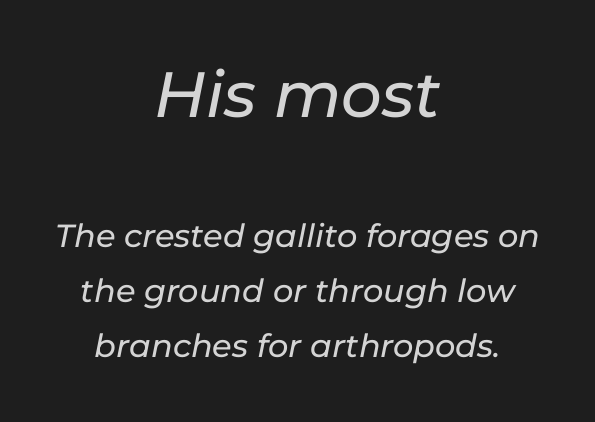
Compared with typical body copy, the letter spacing here is the same. Check the space under the baseline: it is left empty. The text carries the slant typical of an italic or oblique font. This rendering uses center alignment, leaving both contours irregular but symmetric. Which of the two is more prominent by size? The first, at the top. Think of a printed novel: that variable character pitch is what you see here.
